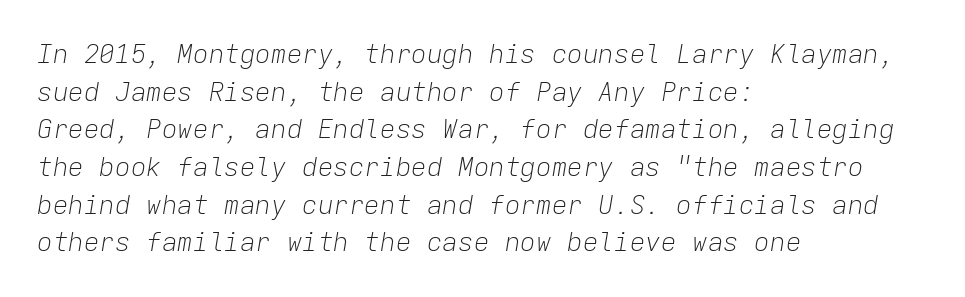
Teacher's note: observe the even left margin — that is flush-left alignment. Unmarked baselines from the first word to the last. Evenly set lines give the paragraph a standard silhouette. The weight tops out at a normal text grade.
